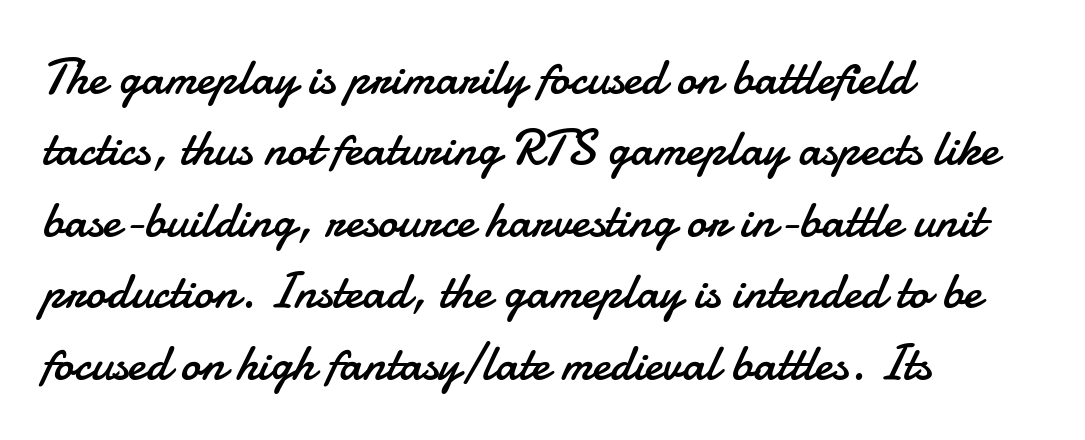
{"serif": "no", "bold": "no", "weight": "regular", "width": "normal", "stroke_contrast": "low", "x_height": "small", "monospaced": "no", "underline": "no", "align": "left", "line_spacing": "normal", "line_spacing_ratio": 1.43, "letter_spacing": "normal", "letter_spacing_em": 0.0, "glyph_px": 50}
